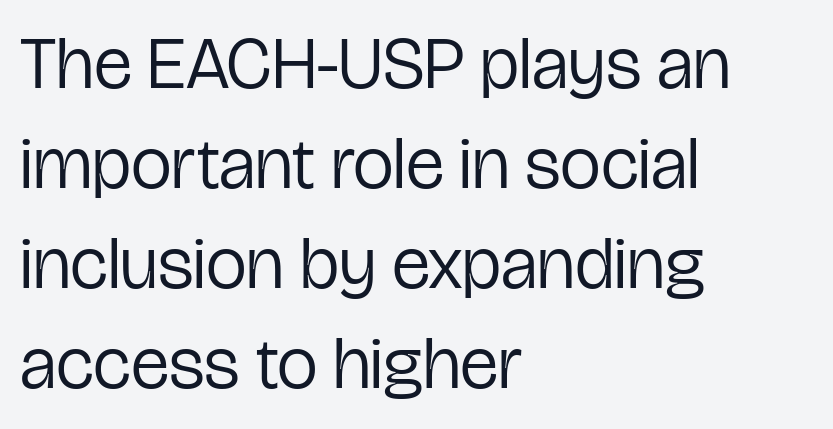
Students, observe: this is what conventionally led text looks like. Designer's note — italics off, roman on. How are the letters spaced? Ordinarily, with no added tracking. The weight would be labelled regular, book, light, or lighter still. Notice how the passage keeps a crisp vertical edge on the left only. Decoration check: the copy has no underline.
